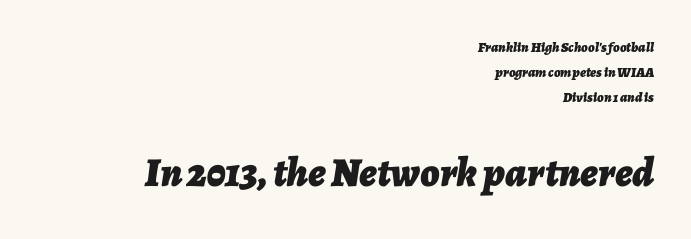
The image shows 41 px bold type, italic (leaning right); set right-aligned, line spacing 1.77x, normal letter spacing, not underlined; the second (bottom) block is 2.93x larger; low stroke contrast and a medium x-height.
